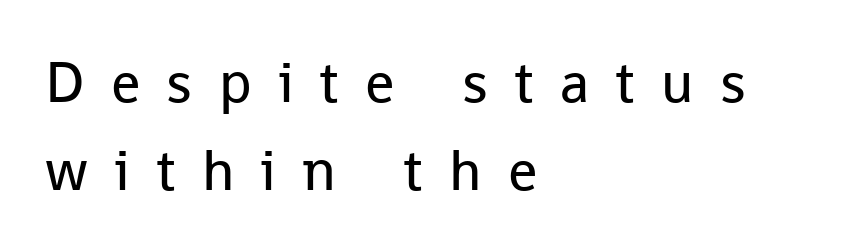
Glyph-to-glyph distance is far greater than everyday printed text. The passage is arranged the way most books set body copy — flush left. Every stem runs plumb, perpendicular to the baseline. The weight tops out at a normal text grade. Leading: standard.
